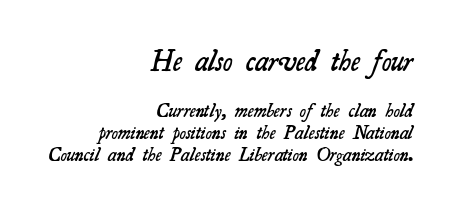
The image shows 29 px semibold serif type; set right-aligned, tight line spacing (1.14x), normal letter spacing, not underlined; the first (top) block is 1.53x larger; medium stroke contrast and a small x-height.
